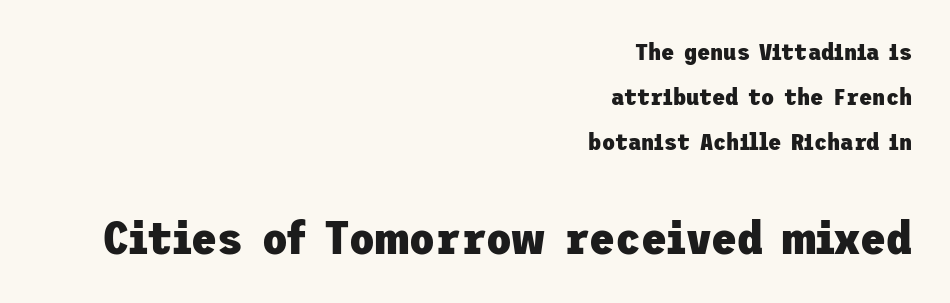
Q: Is the text bold? A: Yes.
Q: Is the text italic (slanted)? A: No, it is upright.
Q: Is the typeface a serif or a sans-serif typeface? A: Sans-serif.
Q: Is the text underlined? A: No.
Q: How is the paragraph aligned? A: Right-aligned.
Q: Is the spacing between letters normal or unusually wide? A: Normal.
Q: Which block of text is set in a larger size, the first (top) or the second (bottom)? A: The second (bottom) one.
Q: Width (condensed, normal, or wide)? A: Normal.
Q: Stroke contrast? A: Low.
Q: x-height? A: Medium.
